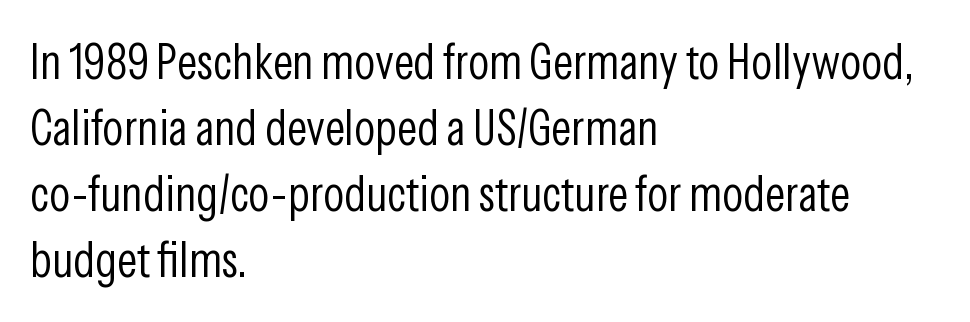
Notice how descenders clear the ascenders below comfortably — that's standard leading. Each row of text sits above clean, open space. The face used here is rendered with its standard letterfit. Rendered with straight, roman letterforms. Horizontal alignment here is leftward, the default for most running prose.
